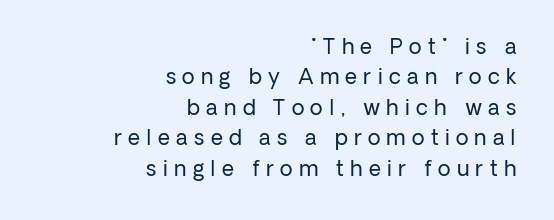
{"italic": "no", "bold": "no", "underline": "no", "align": "right", "line_spacing": "normal", "line_spacing_ratio": 1.45, "letter_spacing": "wide", "letter_spacing_em": 0.3, "glyph_px": 21}
